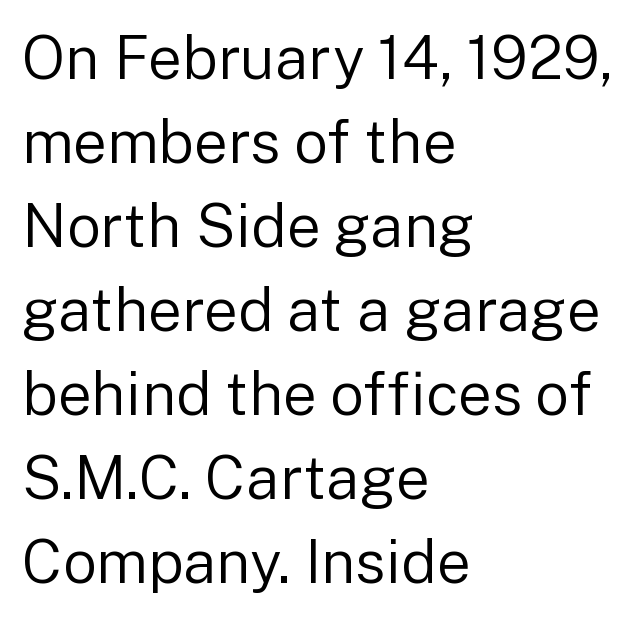
The image shows 60 px regular-weight sans-serif type, upright; set left-aligned, normal line spacing (1.4x), normal letter spacing, not underlined; low stroke contrast and a medium x-height.
